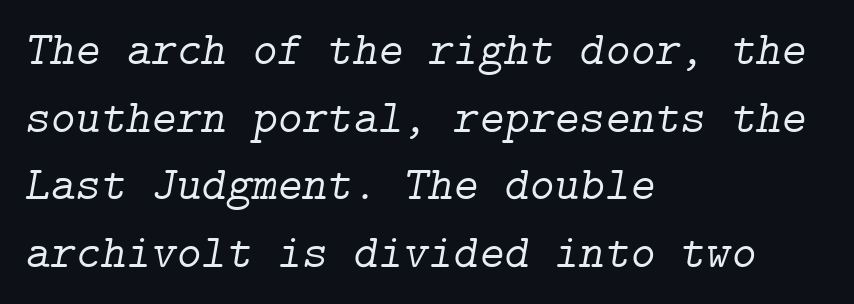
Q: Is the text bold? A: No.
Q: Is the text italic (slanted)? A: Yes, it leans right by about 9 degrees.
Q: Is the typeface a serif or a sans-serif typeface? A: Serif.
Q: Is the text underlined? A: No.
Q: How is the paragraph aligned? A: Left-aligned.
Q: Is the spacing between letters normal or unusually wide? A: Normal.
Q: Is the spacing between lines tight, normal or loose? A: Normal.
Q: Width (condensed, normal, or wide)? A: Normal.
Q: Stroke contrast? A: Low.
Q: x-height? A: Medium.
